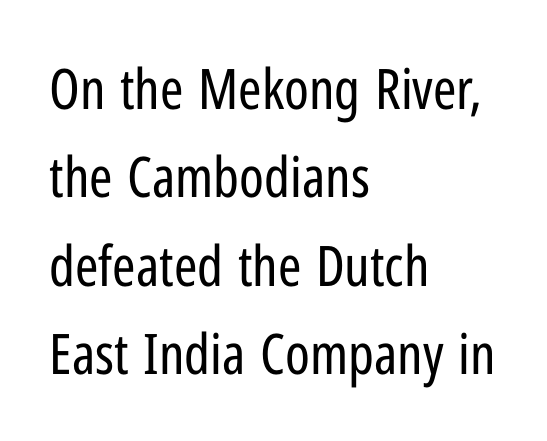
The type is set solid horizontally, with unmodified tracking. Only glyphs here, with clear space below each row. The leading is moderate, giving the passage an even texture. Posture: straight, roman, zero tilt. Here the designer chose a conventional face with non-uniform glyph widths.
